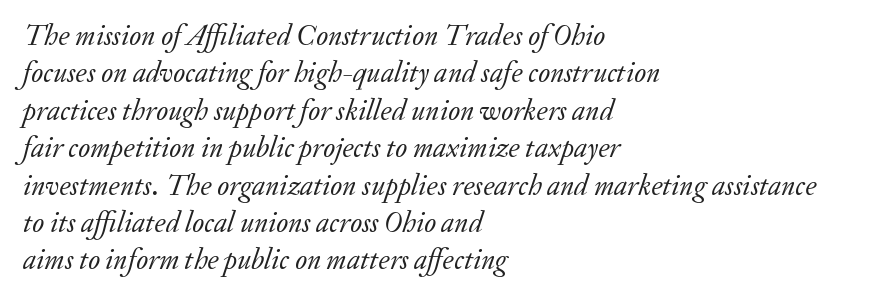
{"serif": "yes", "italic": "yes", "lean": "right", "slant_degrees": 20, "bold": "no", "weight": "regular", "width": "normal", "stroke_contrast": "low", "x_height": "small", "monospaced": "no", "underline": "no", "align": "left", "line_spacing": "normal", "line_spacing_ratio": 1.29, "letter_spacing": "normal", "letter_spacing_em": 0.0, "glyph_px": 29}
